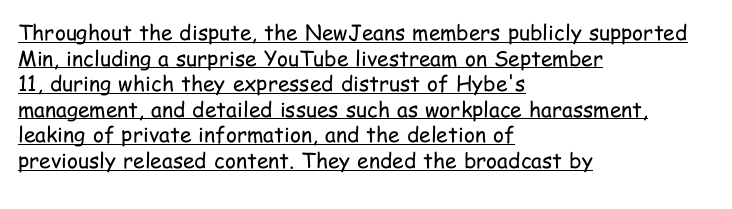
Q: Is the text bold? A: No.
Q: Is the text italic (slanted)? A: No, it is upright.
Q: Is the text underlined? A: Yes.
Q: How is the paragraph aligned? A: Left-aligned.
Q: Is the spacing between letters normal or unusually wide? A: Normal.
